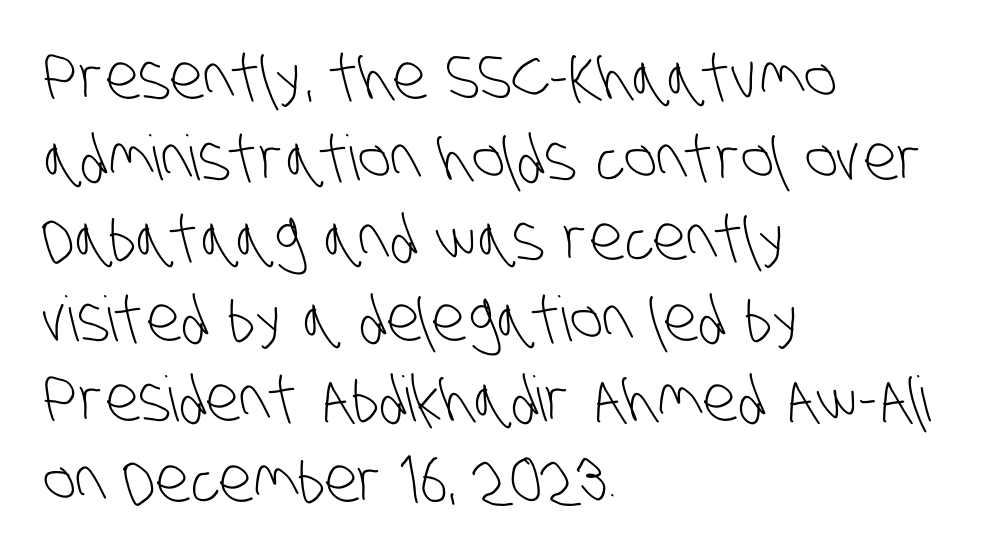
{"serif": "no", "bold": "no", "weight": "light", "width": "condensed", "stroke_contrast": "low", "x_height": "large", "monospaced": "no", "underline": "no", "align": "left", "line_spacing": "normal", "line_spacing_ratio": 1.3, "letter_spacing": "normal", "letter_spacing_em": 0.0, "glyph_px": 62}
